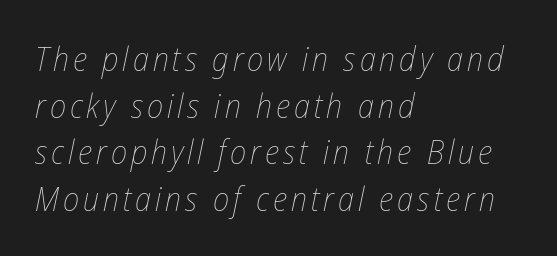
The image shows 33 px thin, condensed type, italic (leaning right); set left-aligned, normal line spacing (1.41x), not underlined; low stroke contrast and a medium x-height.
